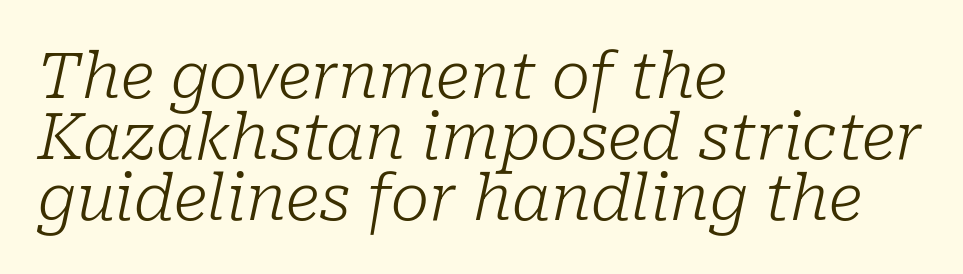
The image shows 64 px light serif type, italic (leaning right); set left-aligned, tight line spacing (0.95x), normal letter spacing, not underlined; low stroke contrast and a medium x-height.
